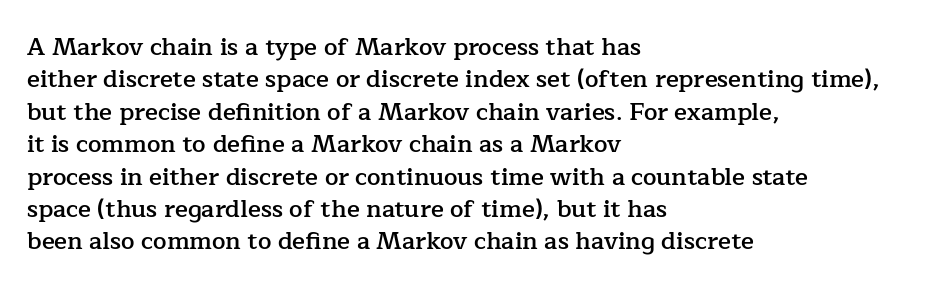
The image shows 24 px text type, upright; set left-aligned, normal line spacing (1.35x), normal letter spacing, not underlined.
